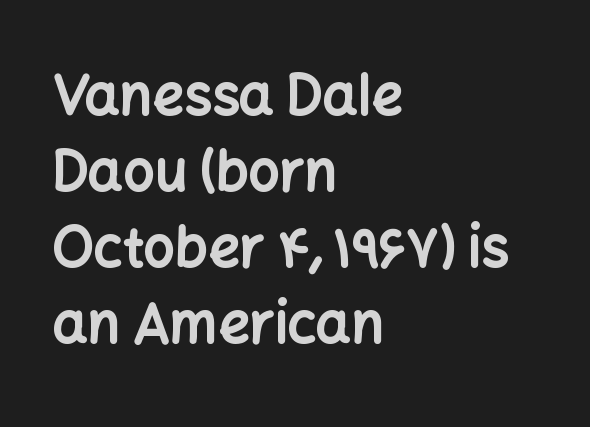
{"serif": "no", "italic": "no", "bold": "yes", "weight": "bold", "width": "normal", "stroke_contrast": "low", "x_height": "medium", "monospaced": "no", "underline": "no", "align": "left", "line_spacing": "normal", "line_spacing_ratio": 1.38, "letter_spacing": "normal", "letter_spacing_em": 0.0, "glyph_px": 55}
